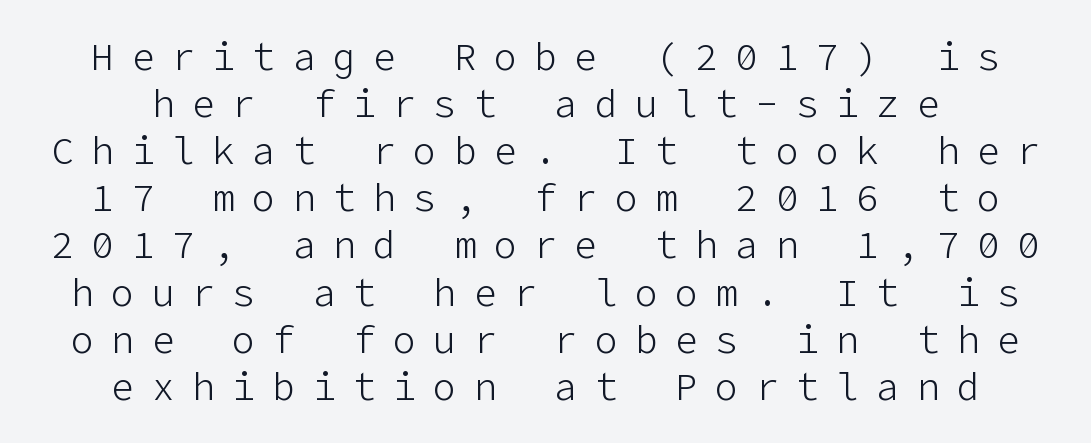
{"serif": "no", "italic": "no", "bold": "no", "weight": "light", "width": "normal", "stroke_contrast": "low", "x_height": "medium", "underline": "no", "align": "center", "line_spacing_ratio": 1.24, "letter_spacing": "wide", "letter_spacing_em": 0.46, "glyph_px": 38}
